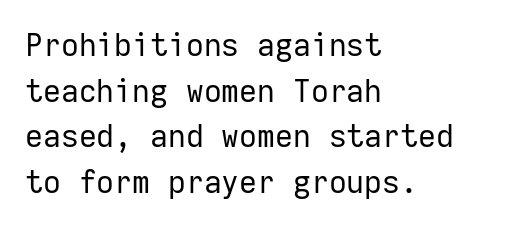
The image shows 31 px regular-weight sans-serif type, upright, monospaced; set left-aligned, normal line spacing (1.47x), normal letter spacing, not underlined; low stroke contrast and a medium x-height.
